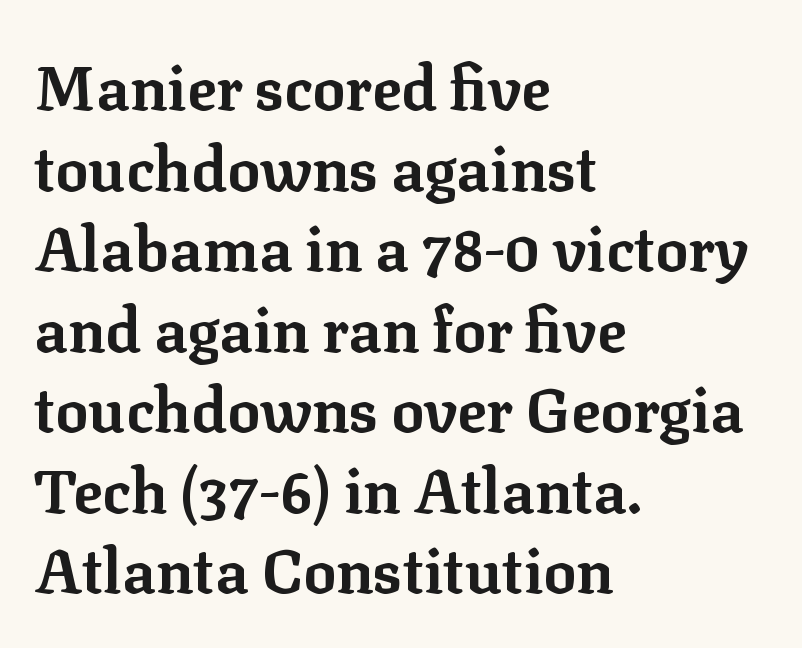
The image shows 61 px bold serif type, upright; set left-aligned, normal line spacing (1.32x), normal letter spacing, not underlined; low stroke contrast and a medium x-height.
